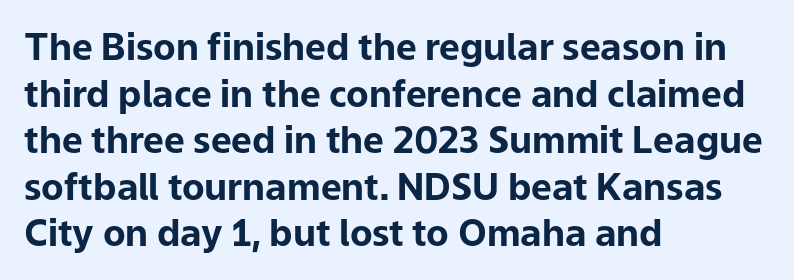
What stands out about the letter spacing? Nothing — it is the standard amount. A full-strength bold gives these letters their thick strokes. Leading: standard. All the whitespace from short lines collects on the right.
